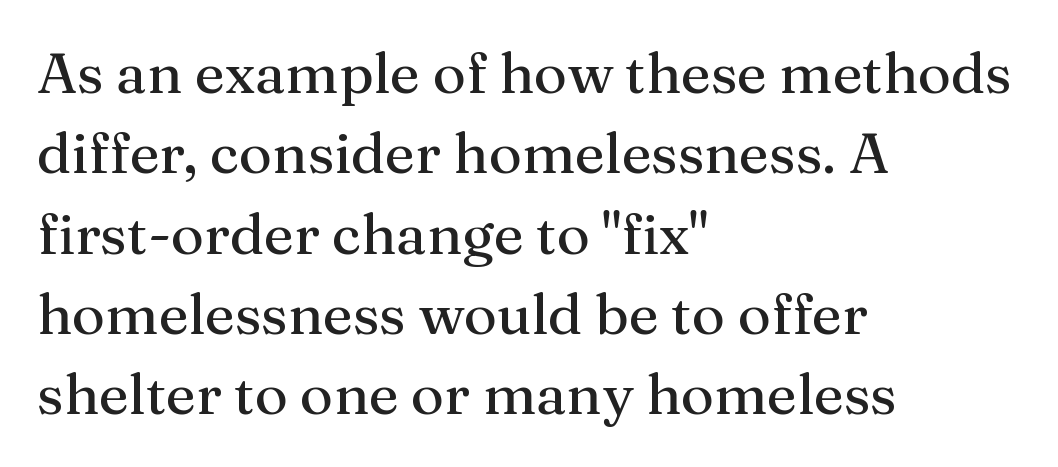
Descender tails drop into unmarked territory. Are there feet on the stems? There are — it's a serif. Looks like regular typesetting: each glyph gets only the width it needs. Posture: vertical. These lines are set flush left with a ragged right edge. Nothing unusual about the tracking: characters are spaced as the font intends.
